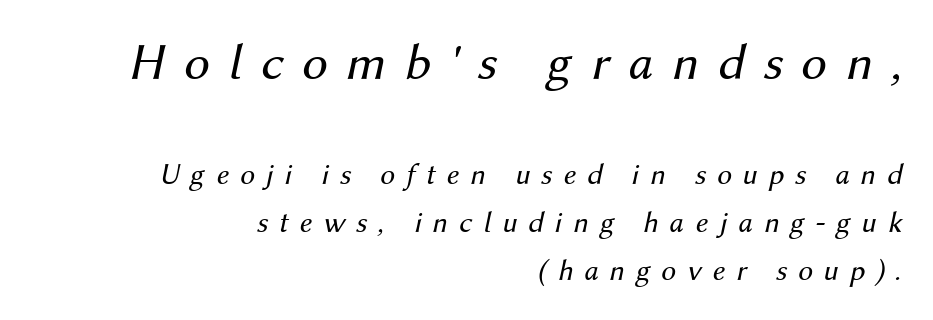
Q: Is the text bold? A: No.
Q: Is the text italic (slanted)? A: Yes, it leans right by about 12 degrees.
Q: Is the text underlined? A: No.
Q: How is the paragraph aligned? A: Right-aligned.
Q: Is the spacing between letters normal or unusually wide? A: Unusually wide.
Q: Is the spacing between lines tight, normal or loose? A: Normal.
Q: Which block of text is set in a larger size, the first (top) or the second (bottom)? A: The first (top) one.
Q: Width (condensed, normal, or wide)? A: Normal.
Q: Stroke contrast? A: Medium.
Q: x-height? A: Medium.
Q: Monospaced? A: No.
